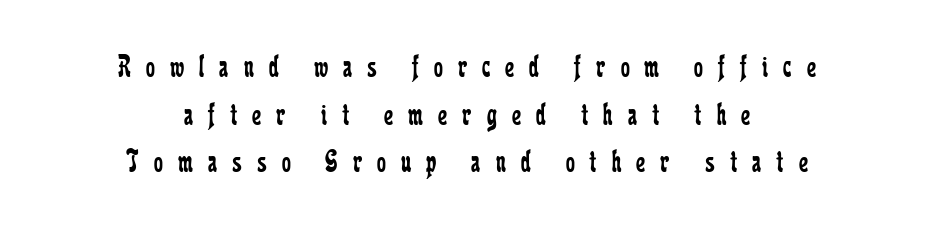
Descenders hang freely into open space. Students, note that the glyphs here are deliberately spaced far apart. Nope, not italic — everything's standing straight. Do the characters align in a grid? No, the font is proportional. Neither beginnings nor endings align; midpoints do.
